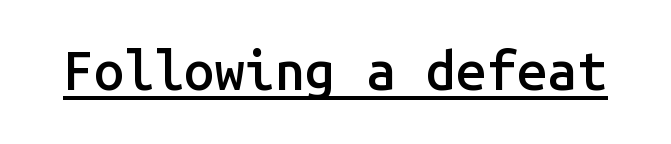
{"serif": "no", "italic": "no", "bold": "semi", "weight": "semibold", "width": "normal", "stroke_contrast": "low", "x_height": "medium", "monospaced": "yes", "underline": "yes", "letter_spacing": "normal", "letter_spacing_em": 0.0, "glyph_px": 54}
